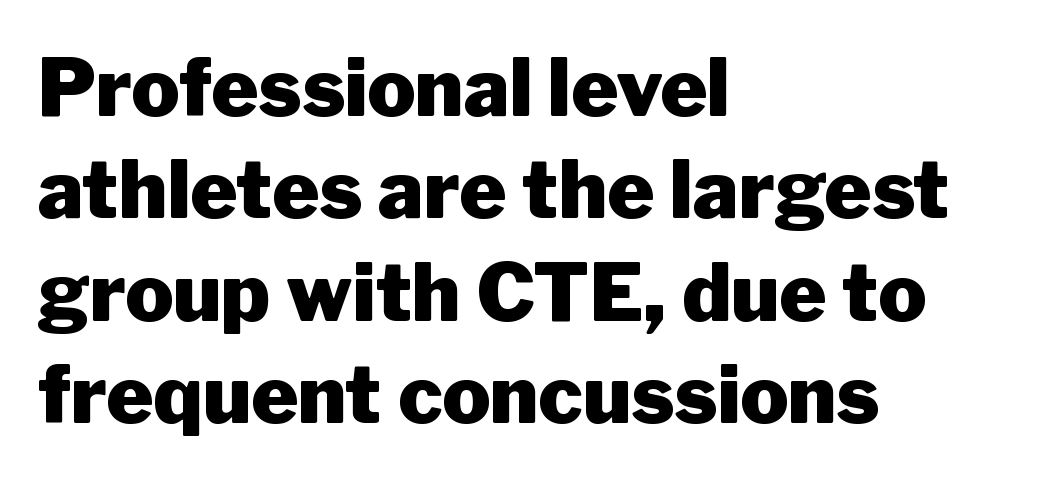
Are there feet on the stems? There aren't — it's a sans. This block has exactly the height ordinary leading produces. Note the varied advance widths — an 'i' is clearly narrower than an 'm'. Descender tails drop into unmarked territory.
